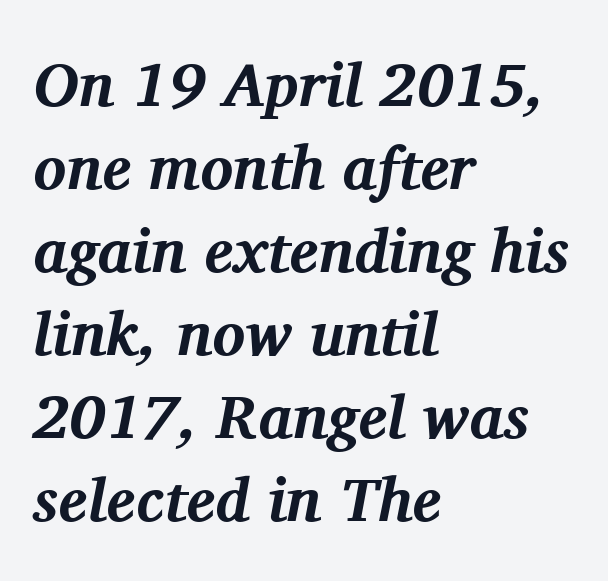
{"serif": "yes", "italic": "yes", "lean": "right", "slant_degrees": 11, "bold": "yes", "weight": "bold", "width": "normal", "stroke_contrast": "medium", "x_height": "medium", "monospaced": "no", "underline": "no", "align": "left", "line_spacing": "normal", "line_spacing_ratio": 1.36, "letter_spacing": "normal", "letter_spacing_em": 0.0, "glyph_px": 61}
